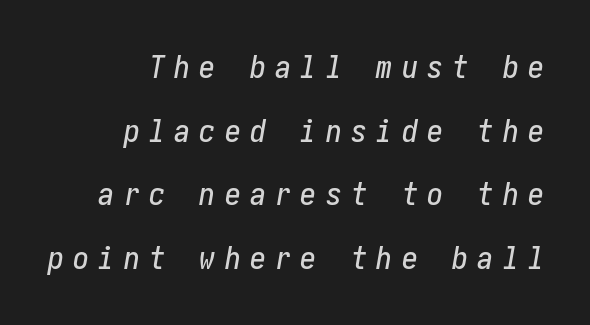
You can tell it's italic because the verticals aren't actually vertical. Honestly, there is no underline to notice here at all. A typesetter would call this leading open, well beyond the default. Spacing between characters has been opened up far beyond the box default. One-word summary of the alignment: right.
